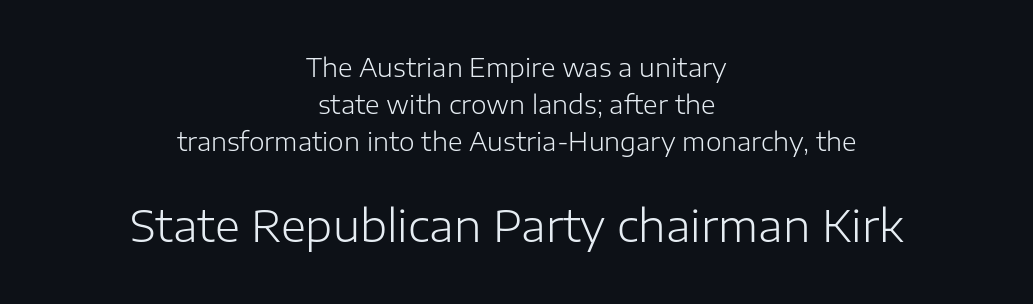
Q: Is the text bold? A: No.
Q: Is the text italic (slanted)? A: No, it is upright.
Q: Is the typeface a serif or a sans-serif typeface? A: Sans-serif.
Q: Is the text underlined? A: No.
Q: How is the paragraph aligned? A: Centered.
Q: Is the spacing between letters normal or unusually wide? A: Normal.
Q: Is the spacing between lines tight, normal or loose? A: Normal.
Q: Which block of text is set in a larger size, the first (top) or the second (bottom)? A: The second (bottom) one.
Q: Width (condensed, normal, or wide)? A: Normal.
Q: Stroke contrast? A: Low.
Q: x-height? A: Medium.
Q: Monospaced? A: No.
